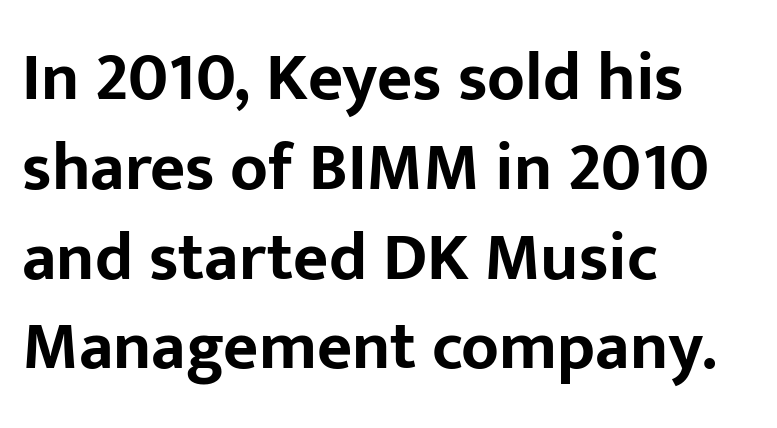
The letters stand upright; this is a roman face. The letters are bold, with thick, heavy strokes. Leading: standard. Honestly, there is no underline to notice here at all. The lines in this sample share a left origin and differ only in where they stop. Is the letter spacing exaggerated? No — it looks like the ordinary default.
